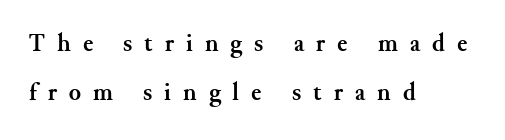
The ragged edge is on the right, which tells us the setting is flush left. Reading down the column, the eye jumps a long way to each next line. Pretty heavy lettering here — definitely bold. Decoration check: the copy has no underline. The letters stand upright; this is a roman face. Students, note that the glyphs here are deliberately spaced far apart.
